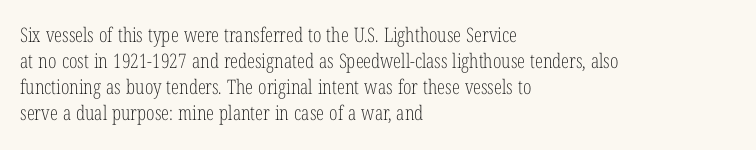
{"italic": "no", "bold": "no", "underline": "no", "align": "left", "line_spacing": "normal", "line_spacing_ratio": 1.3, "letter_spacing": "normal", "letter_spacing_em": 0.0, "glyph_px": 20}
